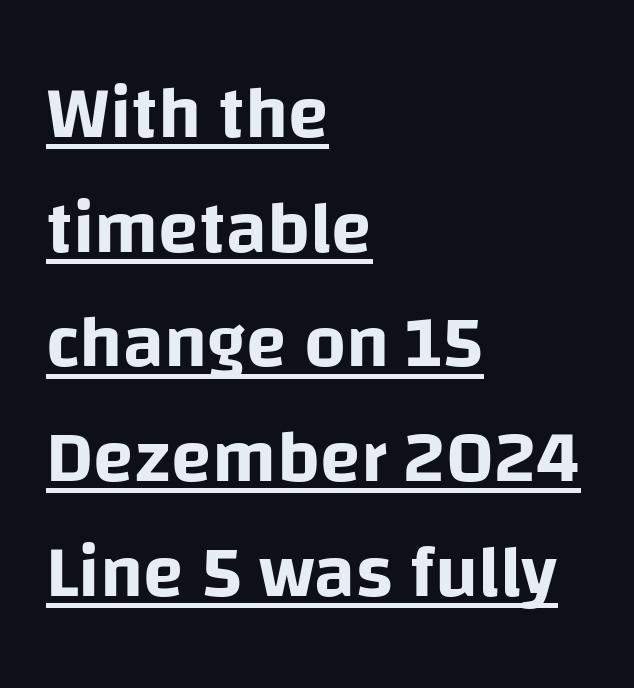
The image shows 74 px sans-serif type, upright; set left-aligned, normal line spacing (1.55x), normal letter spacing, underlined; low stroke contrast and a large x-height.
